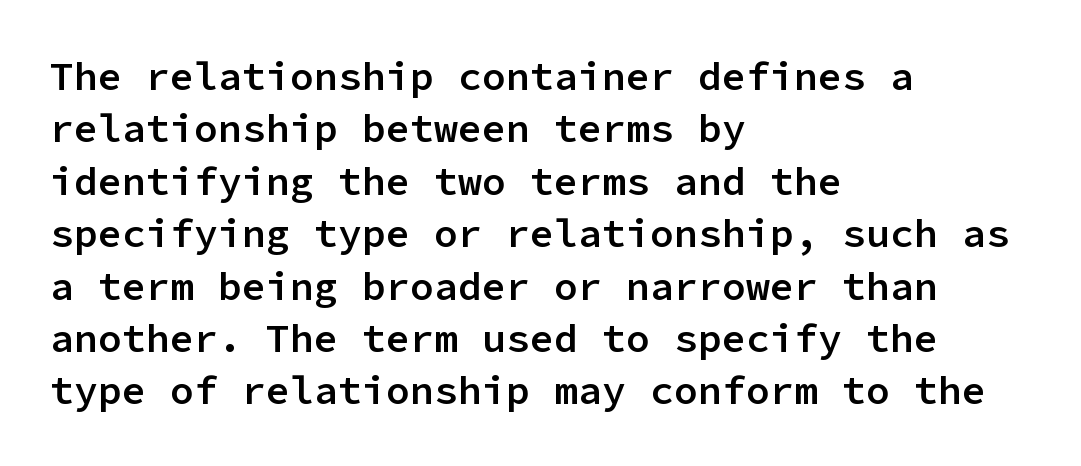
{"serif": "no", "italic": "no", "bold": "semi", "weight": "semibold", "width": "normal", "stroke_contrast": "low", "x_height": "medium", "monospaced": "yes", "underline": "no", "align": "left", "line_spacing": "normal", "line_spacing_ratio": 1.31, "letter_spacing": "normal", "letter_spacing_em": 0.0, "glyph_px": 40}
